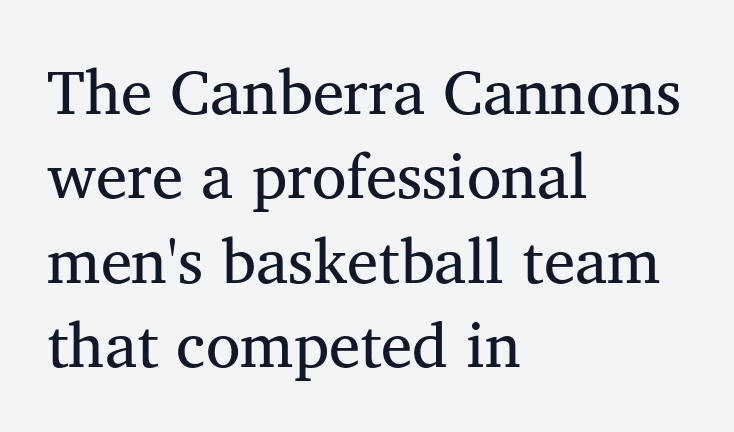
{"serif": "yes", "italic": "no", "bold": "no", "weight": "regular", "width": "normal", "stroke_contrast": "medium", "x_height": "medium", "monospaced": "no", "underline": "no", "align": "left", "line_spacing": "normal", "line_spacing_ratio": 1.34, "letter_spacing": "normal", "letter_spacing_em": 0.0, "glyph_px": 63}
